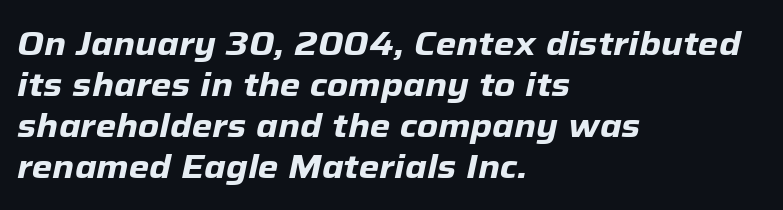
The image shows 33 px heavy type, italic (leaning right); set left-aligned, line spacing 1.24x, normal letter spacing, not underlined; low stroke contrast and a medium x-height.
